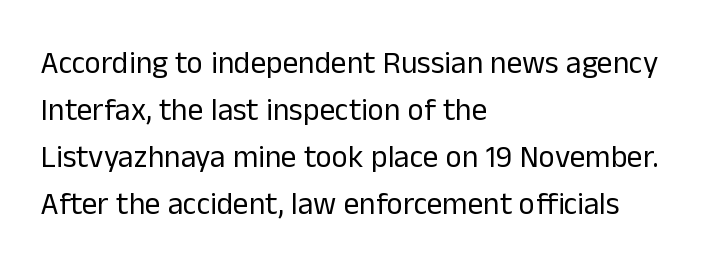
Q: Is the text bold? A: No.
Q: Is the text italic (slanted)? A: No, it is upright.
Q: Is the typeface a serif or a sans-serif typeface? A: Sans-serif.
Q: Is the text underlined? A: No.
Q: How is the paragraph aligned? A: Left-aligned.
Q: Is the spacing between letters normal or unusually wide? A: Normal.
Q: Is the spacing between lines tight, normal or loose? A: Normal.
Q: Width (condensed, normal, or wide)? A: Normal.
Q: Stroke contrast? A: Low.
Q: x-height? A: Medium.
Q: Monospaced? A: No.
